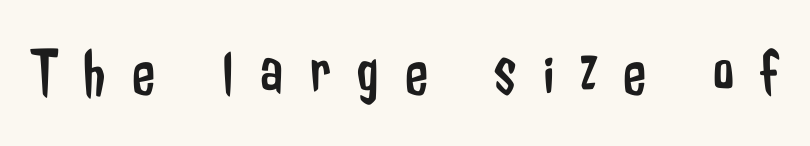
{"serif": "no", "italic": "no", "bold": "no", "weight": "regular", "width": "condensed", "stroke_contrast": "low", "x_height": "medium", "monospaced": "no", "underline": "no", "letter_spacing": "wide", "letter_spacing_em": 0.4, "glyph_px": 67}
